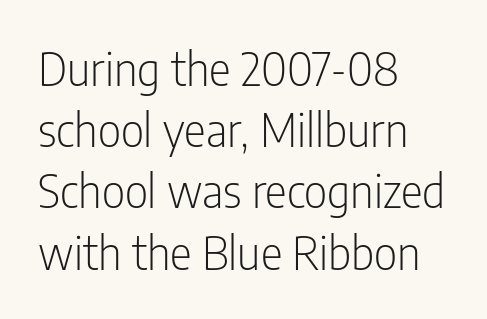
The image shows 46 px light, condensed sans-serif type, upright; set left-aligned, normal line spacing (1.33x), normal letter spacing, not underlined; low stroke contrast and a medium x-height.
